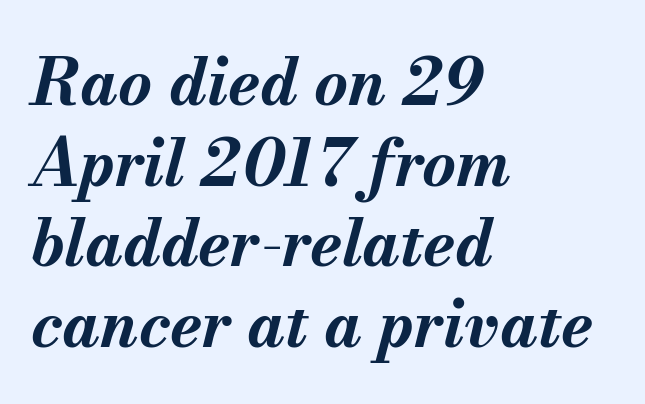
The image shows 65 px bold type, italic (leaning right); set left-aligned, line spacing 1.24x, normal letter spacing, not underlined; medium stroke contrast and a small x-height.
